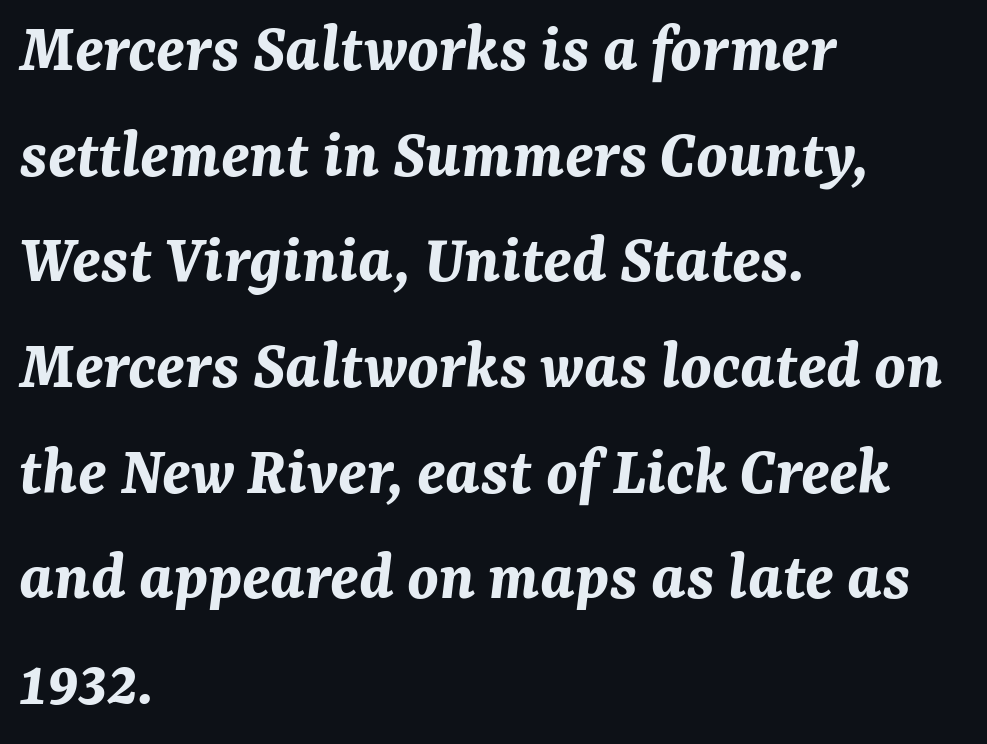
The image shows 70 px bold type, italic (leaning right); set left-aligned, normal line spacing (1.51x), normal letter spacing, not underlined; medium stroke contrast and a medium x-height.
